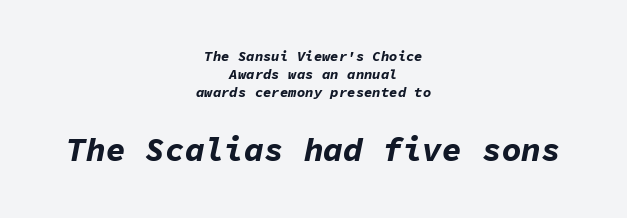
Q: Is the text bold? A: Yes.
Q: Is the text italic (slanted)? A: Yes, it leans right by about 11 degrees.
Q: Is the text underlined? A: No.
Q: How is the paragraph aligned? A: Centered.
Q: Is the spacing between letters normal or unusually wide? A: Normal.
Q: Is the spacing between lines tight, normal or loose? A: Normal.
Q: Which block of text is set in a larger size, the first (top) or the second (bottom)? A: The second (bottom) one.
Q: Width (condensed, normal, or wide)? A: Normal.
Q: Stroke contrast? A: Low.
Q: x-height? A: Medium.
Q: Monospaced? A: Yes.
